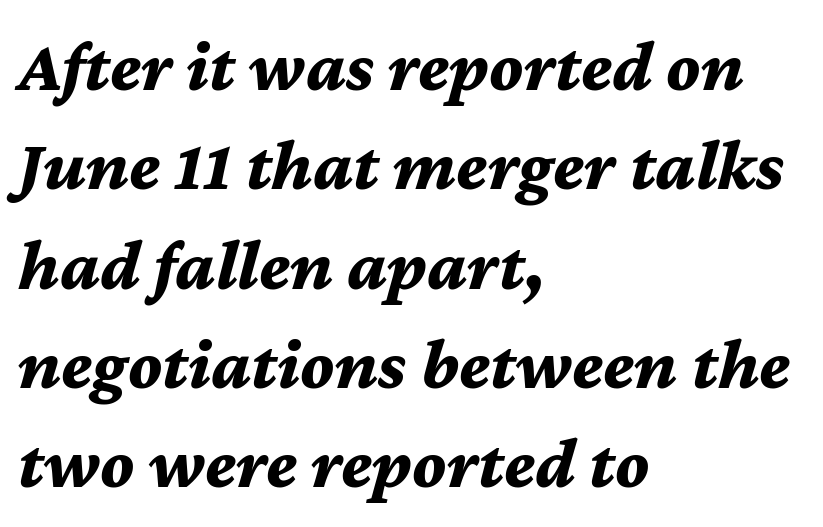
Looks like regular typesetting: each glyph gets only the width it needs. Heavy-handed strokes throughout: this text is bold. The text carries the slant typical of an italic or oblique font. Layout note: lines flush left. The space beneath each line is pristine and unruled.
